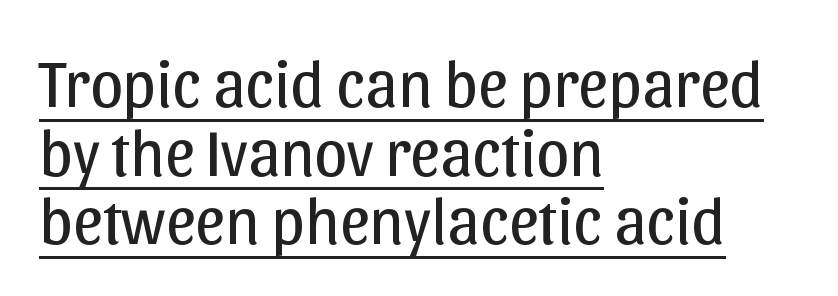
Q: Is the text bold? A: No.
Q: Is the text italic (slanted)? A: No, it is upright.
Q: Is the typeface a serif or a sans-serif typeface? A: Sans-serif.
Q: Is the text underlined? A: Yes.
Q: How is the paragraph aligned? A: Left-aligned.
Q: Is the spacing between letters normal or unusually wide? A: Normal.
Q: Is the spacing between lines tight, normal or loose? A: Tight.
Q: Width (condensed, normal, or wide)? A: Normal.
Q: Stroke contrast? A: Low.
Q: x-height? A: Medium.
Q: Monospaced? A: No.
